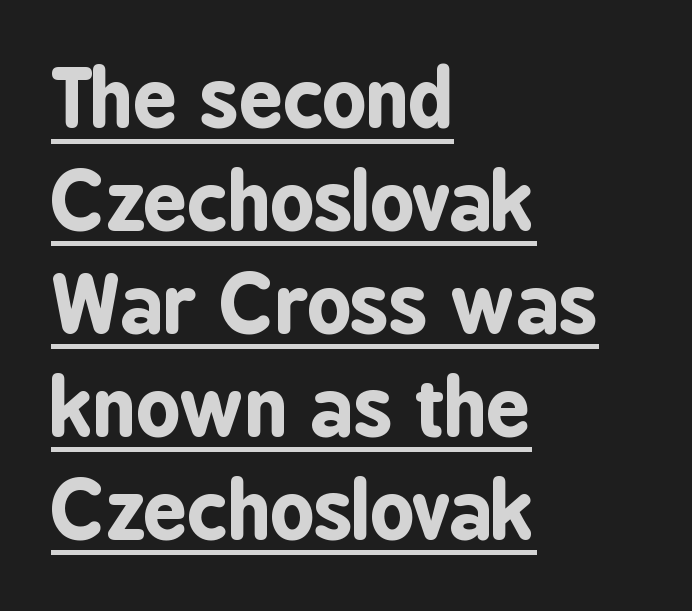
{"serif": "no", "italic": "no", "bold": "yes", "weight": "bold", "width": "condensed", "stroke_contrast": "low", "x_height": "medium", "monospaced": "no", "underline": "yes", "align": "left", "line_spacing": "normal", "line_spacing_ratio": 1.32, "letter_spacing": "normal", "letter_spacing_em": 0.0, "glyph_px": 78}
